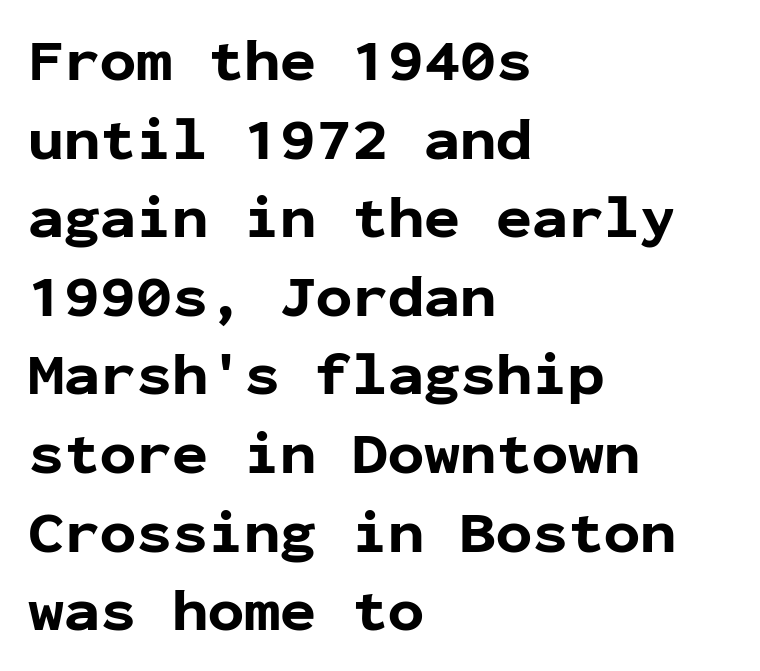
{"serif": "no", "italic": "no", "bold": "yes", "weight": "bold", "width": "normal", "stroke_contrast": "low", "x_height": "medium", "monospaced": "yes", "underline": "no", "align": "left", "line_spacing": "normal", "line_spacing_ratio": 1.31, "letter_spacing": "normal", "letter_spacing_em": 0.0, "glyph_px": 60}
